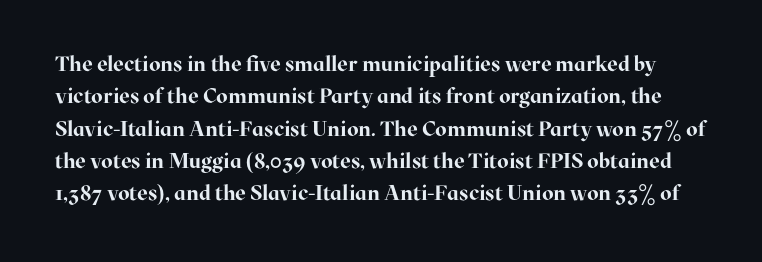
{"italic": "no", "bold": "yes", "underline": "no", "line_spacing": "normal", "line_spacing_ratio": 1.54, "letter_spacing": "normal", "letter_spacing_em": 0.0, "glyph_px": 21}
